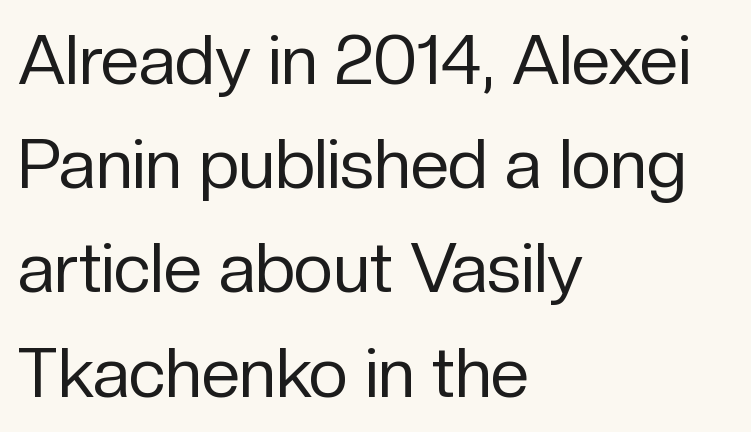
You can tell it's not italic because the verticals are truly vertical. The space between consecutive lines is moderate. The string is rendered with underlining switched off. Examine the stroke ends and you'll find no serifs. On a weight scale, this lands at 450 or below. Spacing verdict: proportional, widths tailored to each character.
